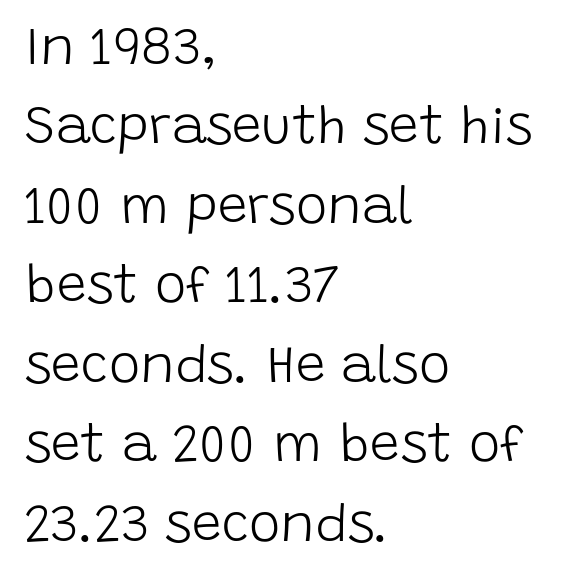
{"serif": "no", "italic": "no", "bold": "no", "weight": "light", "width": "normal", "stroke_contrast": "low", "x_height": "large", "monospaced": "no", "underline": "no", "align": "left", "line_spacing": "normal", "line_spacing_ratio": 1.5, "letter_spacing": "normal", "letter_spacing_em": 0.0, "glyph_px": 53}
